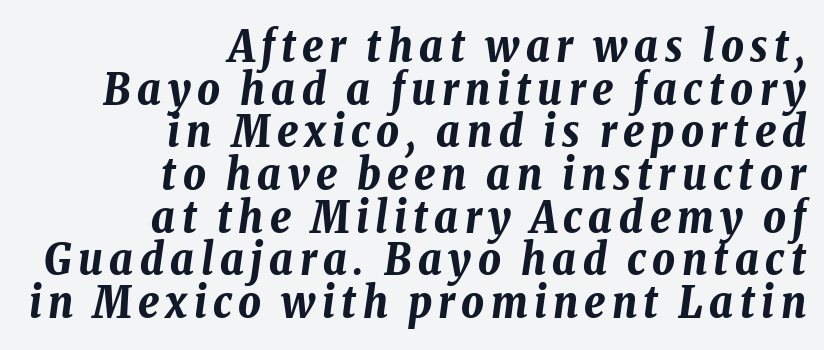
The image shows 44 px bold, condensed type, italic (leaning right); set right-aligned, tight line spacing (0.97x), not underlined; low stroke contrast and a medium x-height.
